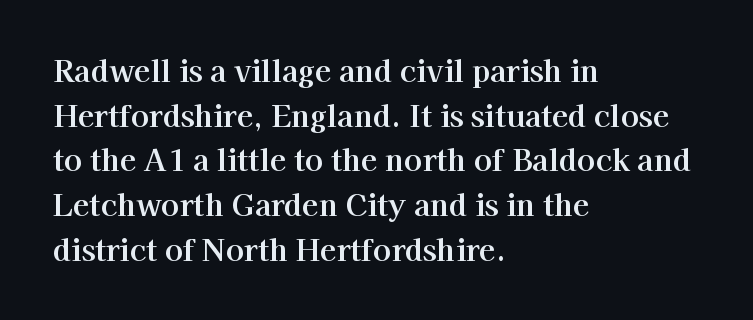
{"serif": "yes", "italic": "no", "width": "normal", "stroke_contrast": "high", "x_height": "medium", "monospaced": "no", "underline": "no", "align": "left", "line_spacing": "normal", "line_spacing_ratio": 1.49, "letter_spacing": "normal", "letter_spacing_em": 0.0, "glyph_px": 30}
